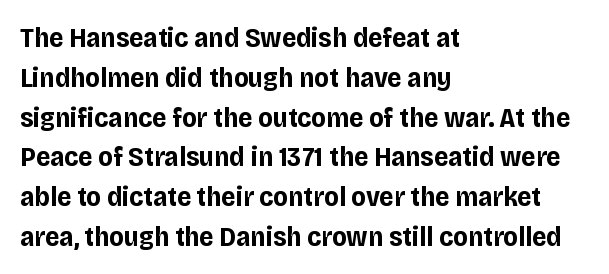
Q: Is the text bold? A: Yes.
Q: Is the text italic (slanted)? A: No, it is upright.
Q: Is the typeface a serif or a sans-serif typeface? A: Sans-serif.
Q: Is the text underlined? A: No.
Q: How is the paragraph aligned? A: Left-aligned.
Q: Is the spacing between letters normal or unusually wide? A: Normal.
Q: Is the spacing between lines tight, normal or loose? A: Normal.
Q: Width (condensed, normal, or wide)? A: Normal.
Q: Stroke contrast? A: Low.
Q: x-height? A: Large.
Q: Monospaced? A: No.
